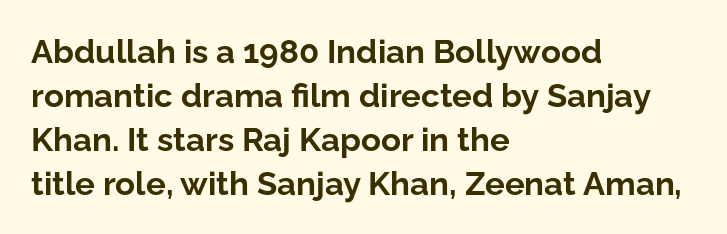
Q: Is the text bold? A: Yes.
Q: Is the text italic (slanted)? A: No, it is upright.
Q: Is the typeface a serif or a sans-serif typeface? A: Sans-serif.
Q: Is the text underlined? A: No.
Q: How is the paragraph aligned? A: Left-aligned.
Q: Is the spacing between letters normal or unusually wide? A: Normal.
Q: Is the spacing between lines tight, normal or loose? A: Normal.
Q: Width (condensed, normal, or wide)? A: Normal.
Q: Stroke contrast? A: Low.
Q: x-height? A: Medium.
Q: Monospaced? A: No.
